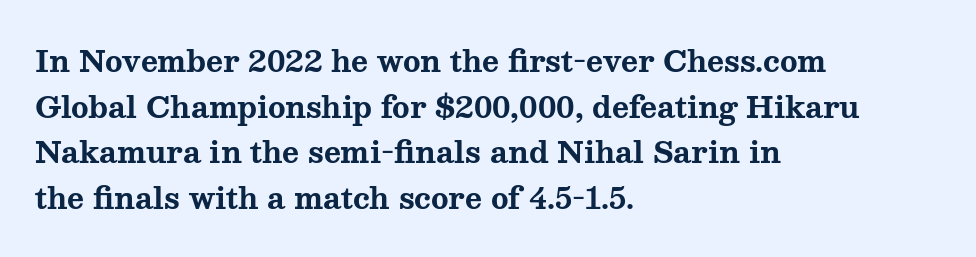
Q: Is the text bold? A: Yes.
Q: Is the text italic (slanted)? A: No, it is upright.
Q: Is the typeface a serif or a sans-serif typeface? A: Serif.
Q: Is the text underlined? A: No.
Q: How is the paragraph aligned? A: Left-aligned.
Q: Is the spacing between letters normal or unusually wide? A: Normal.
Q: Is the spacing between lines tight, normal or loose? A: Normal.
Q: Width (condensed, normal, or wide)? A: Wide.
Q: Stroke contrast? A: Medium.
Q: x-height? A: Medium.
Q: Monospaced? A: No.
